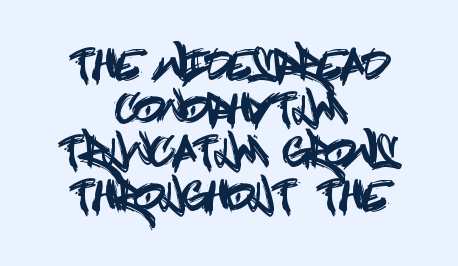
The string is rendered with underlining switched off. The typeface chosen for these lines omits serifs. The gaps between neighbouring characters are ordinary and unremarkable.
